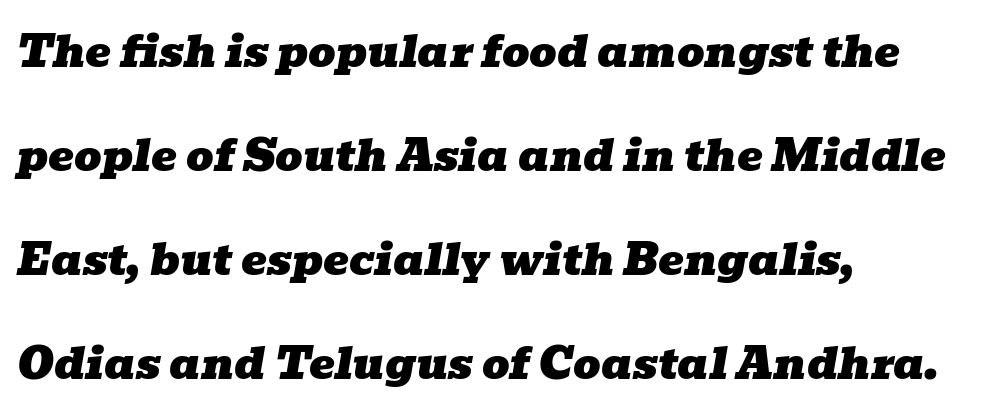
Q: Is the text italic (slanted)? A: Yes, it leans right by about 10 degrees.
Q: Is the typeface a serif or a sans-serif typeface? A: Serif.
Q: Is the text underlined? A: No.
Q: How is the paragraph aligned? A: Left-aligned.
Q: Is the spacing between letters normal or unusually wide? A: Normal.
Q: Is the spacing between lines tight, normal or loose? A: Loose.
Q: Width (condensed, normal, or wide)? A: Wide.
Q: Stroke contrast? A: Low.
Q: x-height? A: Medium.
Q: Monospaced? A: No.
